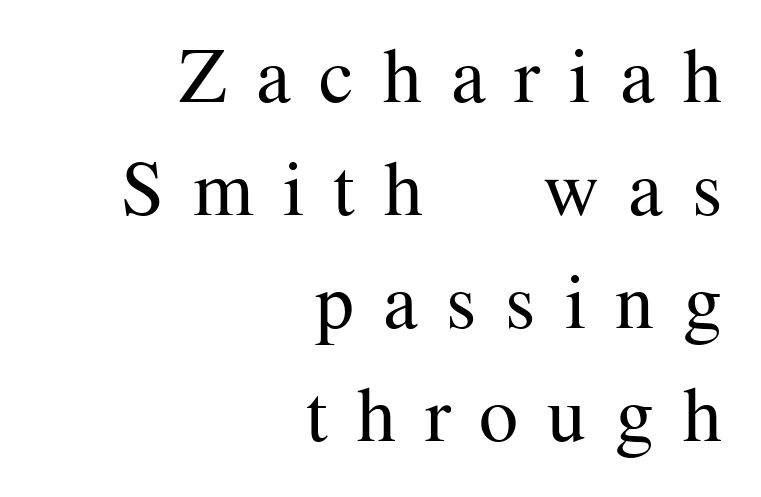
Q: Is the text bold? A: No.
Q: Is the text italic (slanted)? A: No, it is upright.
Q: Is the typeface a serif or a sans-serif typeface? A: Serif.
Q: Is the text underlined? A: No.
Q: How is the paragraph aligned? A: Right-aligned.
Q: Is the spacing between letters normal or unusually wide? A: Unusually wide.
Q: Is the spacing between lines tight, normal or loose? A: Normal.
Q: Width (condensed, normal, or wide)? A: Normal.
Q: Stroke contrast? A: Medium.
Q: x-height? A: Medium.
Q: Monospaced? A: No.
